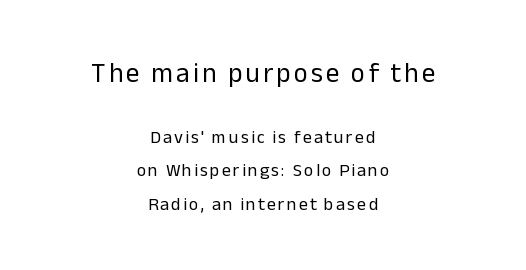
The image shows 27 px text type, upright; set centered, line spacing 1.86x, not underlined; the first (top) block is 1.5x larger.
